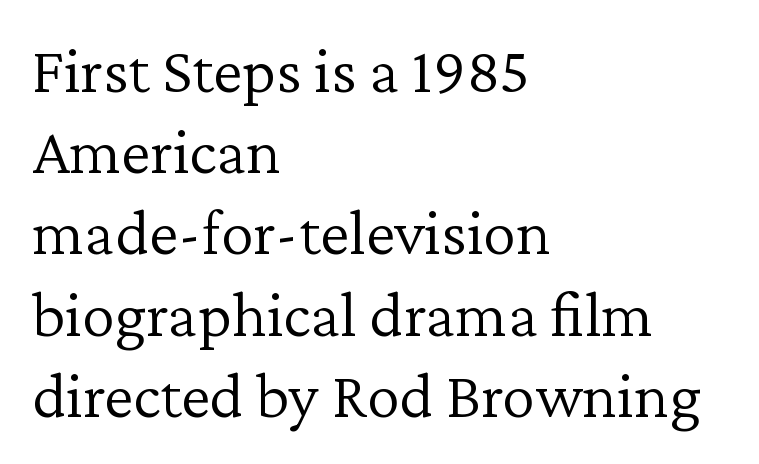
Q: Is the text bold? A: No.
Q: Is the text italic (slanted)? A: No, it is upright.
Q: Is the typeface a serif or a sans-serif typeface? A: Serif.
Q: Is the text underlined? A: No.
Q: How is the paragraph aligned? A: Left-aligned.
Q: Is the spacing between letters normal or unusually wide? A: Normal.
Q: Width (condensed, normal, or wide)? A: Normal.
Q: Stroke contrast? A: Low.
Q: x-height? A: Medium.
Q: Monospaced? A: No.
